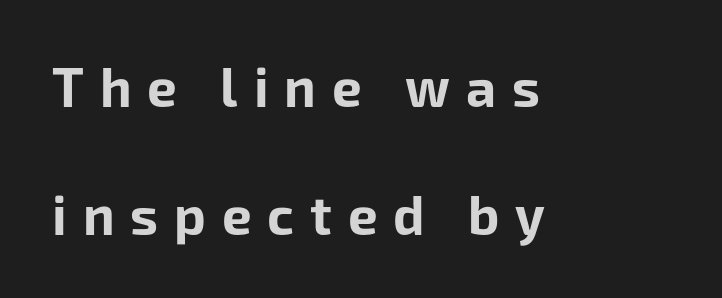
{"serif": "no", "italic": "no", "bold": "yes", "weight": "bold", "width": "normal", "stroke_contrast": "low", "x_height": "medium", "monospaced": "no", "underline": "no", "align": "left", "line_spacing": "loose", "line_spacing_ratio": 2.42, "letter_spacing": "wide", "letter_spacing_em": 0.3, "glyph_px": 53}
